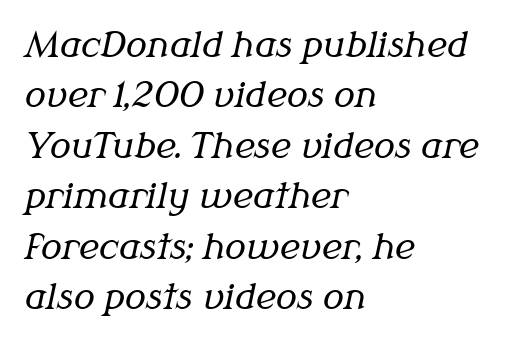
The image shows 35 px regular-weight serif type, italic (leaning right); set left-aligned, normal line spacing (1.44x), normal letter spacing, not underlined; medium stroke contrast and a medium x-height.
